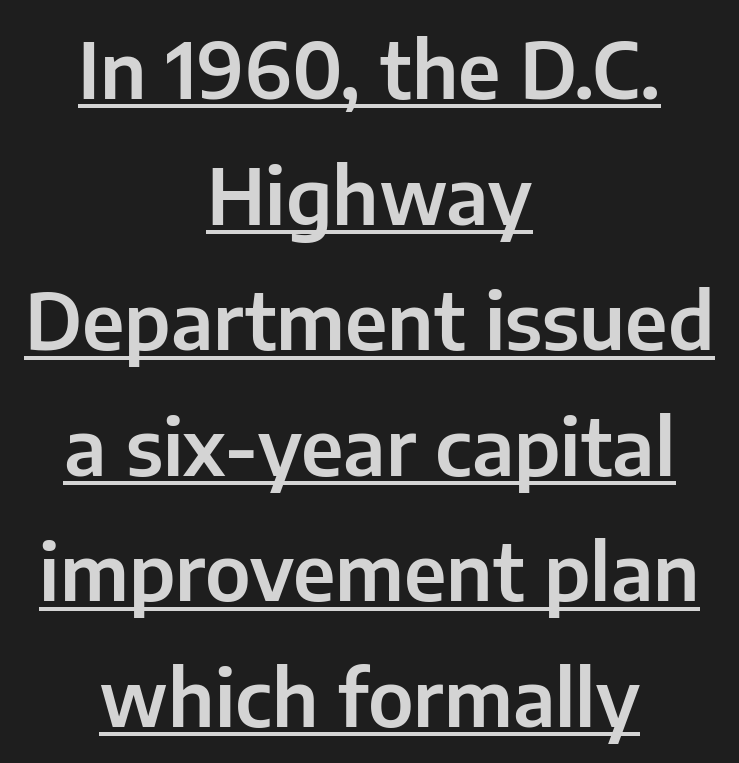
{"serif": "no", "italic": "no", "width": "normal", "stroke_contrast": "low", "x_height": "medium", "monospaced": "no", "underline": "yes", "align": "center", "line_spacing": "normal", "line_spacing_ratio": 1.61, "letter_spacing": "normal", "letter_spacing_em": 0.0, "glyph_px": 78}
